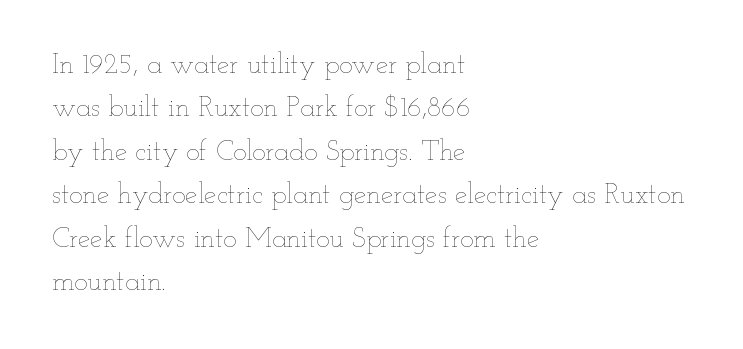
Q: Is the text bold? A: No.
Q: Is the text italic (slanted)? A: No, it is upright.
Q: Is the text underlined? A: No.
Q: How is the paragraph aligned? A: Left-aligned.
Q: Is the spacing between letters normal or unusually wide? A: Normal.
Q: Is the spacing between lines tight, normal or loose? A: Normal.
Q: Width (condensed, normal, or wide)? A: Wide.
Q: Stroke contrast? A: Low.
Q: x-height? A: Small.
Q: Monospaced? A: No.
